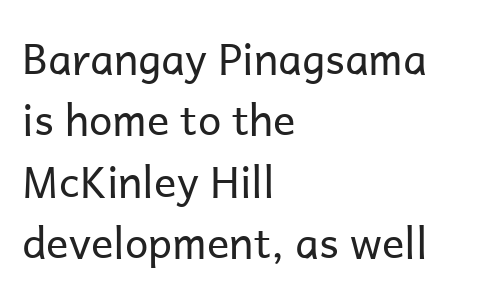
Q: Is the text bold? A: No.
Q: Is the text italic (slanted)? A: No, it is upright.
Q: Is the typeface a serif or a sans-serif typeface? A: Sans-serif.
Q: Is the text underlined? A: No.
Q: How is the paragraph aligned? A: Left-aligned.
Q: Is the spacing between letters normal or unusually wide? A: Normal.
Q: Is the spacing between lines tight, normal or loose? A: Normal.
Q: Width (condensed, normal, or wide)? A: Normal.
Q: Stroke contrast? A: Low.
Q: x-height? A: Medium.
Q: Monospaced? A: No.
